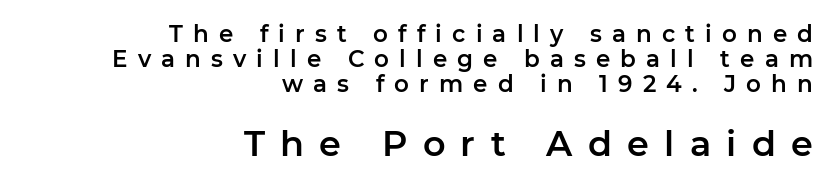
Q: Is the text italic (slanted)? A: No, it is upright.
Q: Is the typeface a serif or a sans-serif typeface? A: Sans-serif.
Q: Is the text underlined? A: No.
Q: How is the paragraph aligned? A: Right-aligned.
Q: Is the spacing between letters normal or unusually wide? A: Unusually wide.
Q: Is the spacing between lines tight, normal or loose? A: Tight.
Q: Which block of text is set in a larger size, the first (top) or the second (bottom)? A: The second (bottom) one.
Q: Width (condensed, normal, or wide)? A: Normal.
Q: Stroke contrast? A: Low.
Q: x-height? A: Medium.
Q: Monospaced? A: No.
